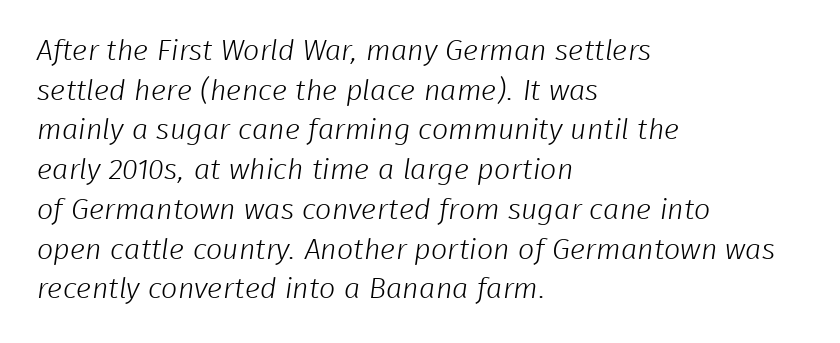
Q: Is the text bold? A: No.
Q: Is the typeface a serif or a sans-serif typeface? A: Sans-serif.
Q: Is the text underlined? A: No.
Q: How is the paragraph aligned? A: Left-aligned.
Q: Is the spacing between letters normal or unusually wide? A: Normal.
Q: Is the spacing between lines tight, normal or loose? A: Normal.
Q: Width (condensed, normal, or wide)? A: Normal.
Q: Stroke contrast? A: Low.
Q: x-height? A: Medium.
Q: Monospaced? A: No.
